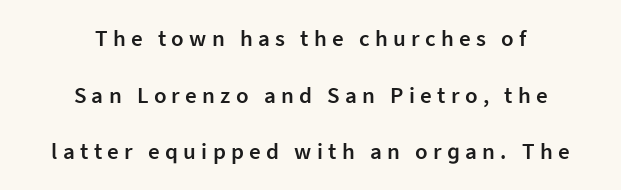
Q: Is the text bold? A: Semi-bold.
Q: Is the text italic (slanted)? A: No, it is upright.
Q: Is the text underlined? A: No.
Q: How is the paragraph aligned? A: Centered.
Q: Is the spacing between letters normal or unusually wide? A: Unusually wide.
Q: Is the spacing between lines tight, normal or loose? A: Loose.
